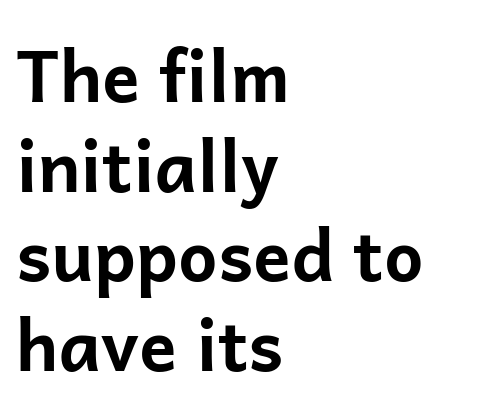
Q: Is the text bold? A: Yes.
Q: Is the text italic (slanted)? A: No, it is upright.
Q: Is the typeface a serif or a sans-serif typeface? A: Sans-serif.
Q: Is the text underlined? A: No.
Q: How is the paragraph aligned? A: Left-aligned.
Q: Is the spacing between letters normal or unusually wide? A: Normal.
Q: Is the spacing between lines tight, normal or loose? A: Normal.
Q: Width (condensed, normal, or wide)? A: Normal.
Q: Stroke contrast? A: Low.
Q: x-height? A: Medium.
Q: Monospaced? A: No.
